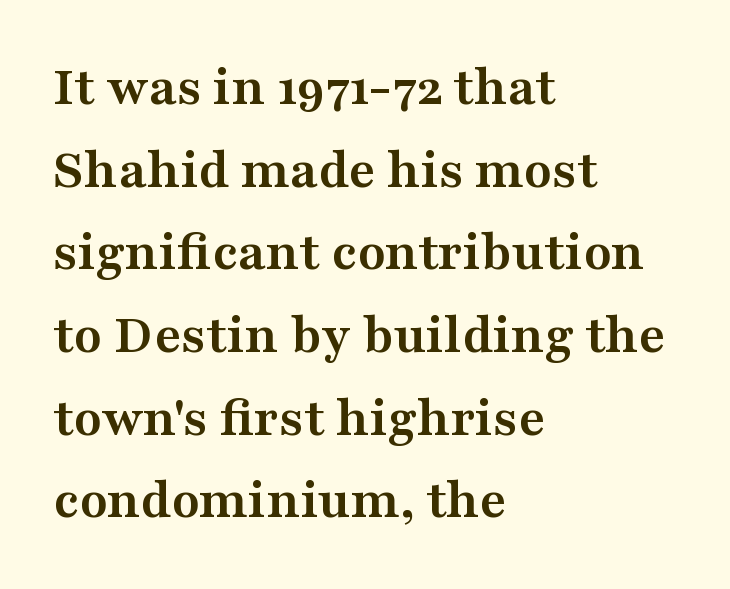
The words here are not underlined. Compared with a centered layout, this one pins lines to the left instead. Pretty heavy lettering here — definitely bold. This sample has the flowing, uneven cadence of proportional lettering. This is the regular roman posture of the typeface.
